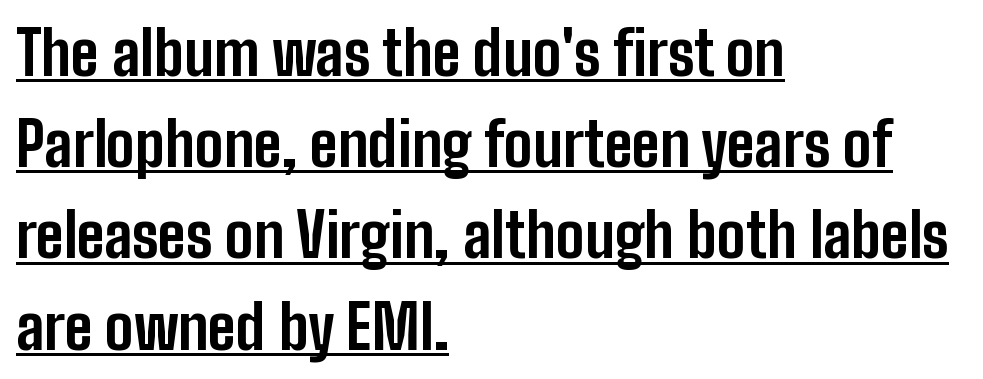
If you drew a ruler down the left edge, every line would touch it. This block has exactly the height ordinary leading produces. The font family rendered here belongs to the sans-serif group. You'd pick this weight for a headline — it's a proper bold.
